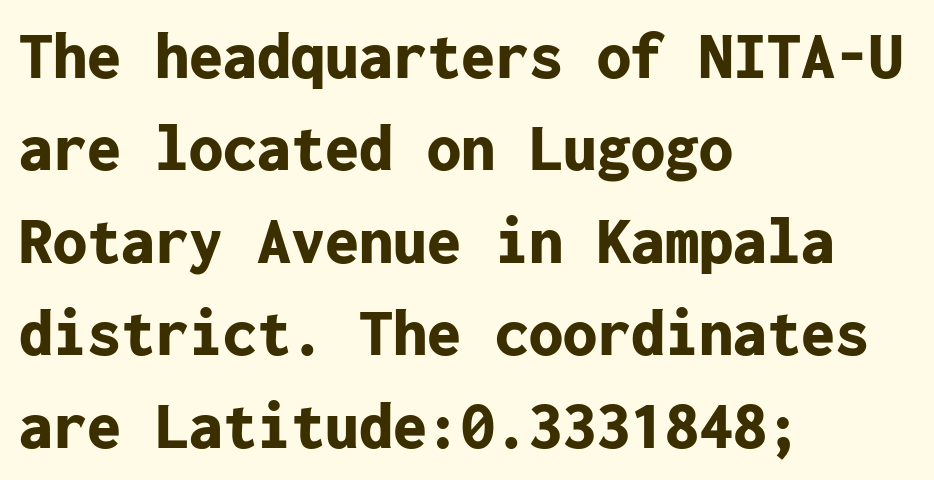
The image shows 68 px bold sans-serif type, upright, monospaced; set left-aligned, normal line spacing (1.36x), normal letter spacing, not underlined; low stroke contrast and a medium x-height.
